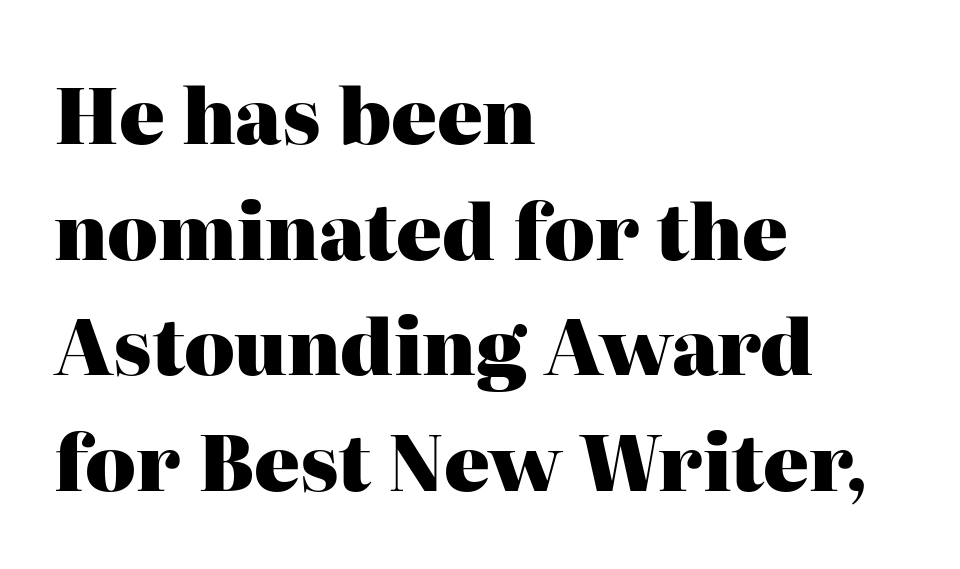
{"serif": "yes", "italic": "no", "bold": "yes", "weight": "heavy", "width": "normal", "stroke_contrast": "high", "x_height": "medium", "monospaced": "no", "underline": "no", "align": "left", "line_spacing": "normal", "line_spacing_ratio": 1.52, "letter_spacing": "normal", "letter_spacing_em": 0.0, "glyph_px": 76}
